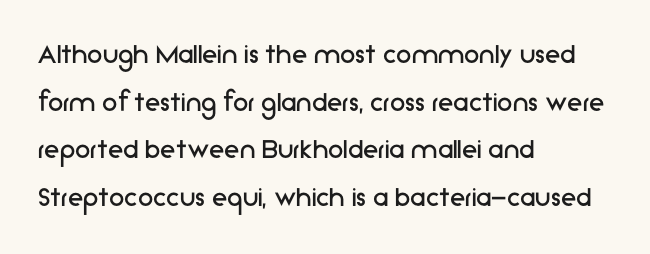
Q: Is the text bold? A: No.
Q: Is the text italic (slanted)? A: No, it is upright.
Q: Is the typeface a serif or a sans-serif typeface? A: Sans-serif.
Q: Is the text underlined? A: No.
Q: How is the paragraph aligned? A: Left-aligned.
Q: Is the spacing between letters normal or unusually wide? A: Normal.
Q: Is the spacing between lines tight, normal or loose? A: Normal.
Q: Width (condensed, normal, or wide)? A: Normal.
Q: Stroke contrast? A: Low.
Q: x-height? A: Medium.
Q: Monospaced? A: No.
